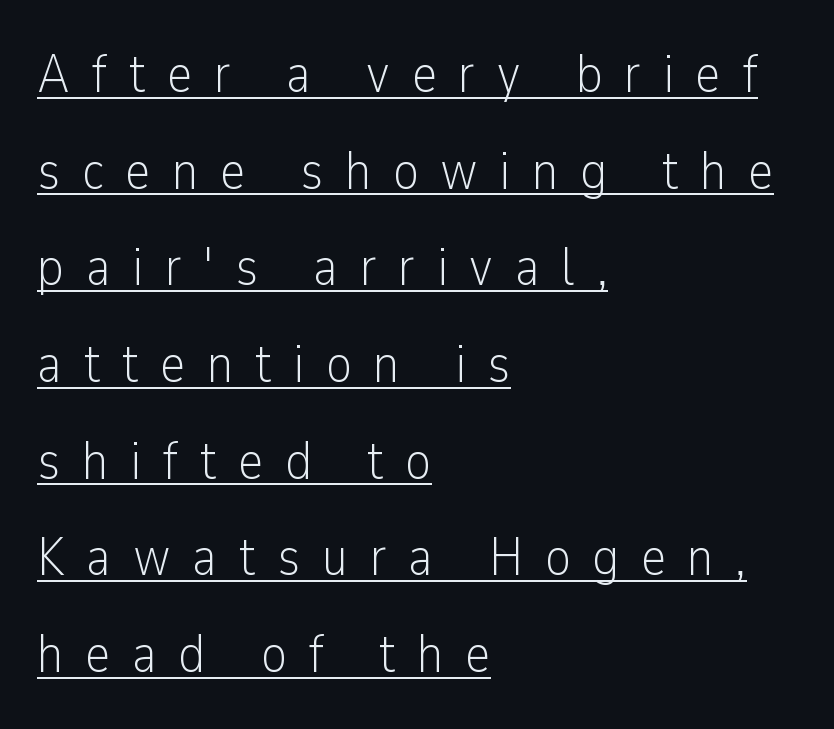
{"serif": "no", "italic": "no", "bold": "no", "weight": "light", "width": "condensed", "stroke_contrast": "low", "x_height": "medium", "monospaced": "no", "underline": "yes", "align": "left", "line_spacing_ratio": 1.79, "letter_spacing": "wide", "letter_spacing_em": 0.4, "glyph_px": 54}
